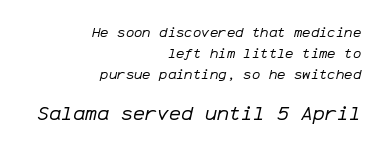
Regular leading. Each word holds together tightly as a unit, with standard inter-letter gaps. Visually, the bottom section dominates because its glyphs are scaled up. A clean baseline with only descenders dipping below it.
